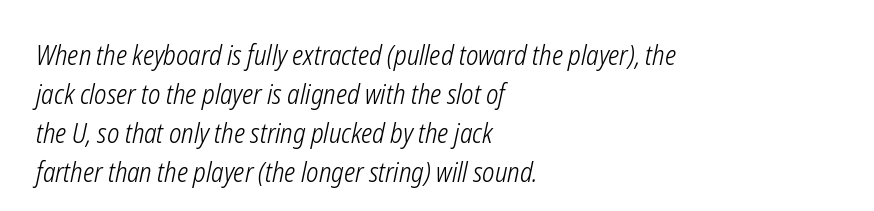
{"italic": "yes", "lean": "right", "slant_degrees": 12, "bold": "no", "underline": "no", "align": "left", "line_spacing": "normal", "line_spacing_ratio": 1.44, "letter_spacing": "normal", "letter_spacing_em": 0.0, "glyph_px": 27}
